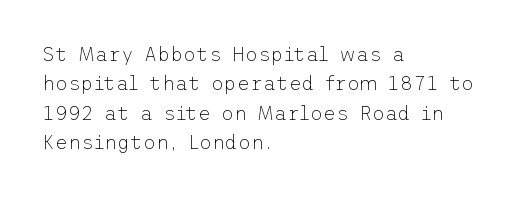
{"italic": "no", "bold": "no", "underline": "no", "align": "left", "line_spacing": "normal", "line_spacing_ratio": 1.47, "letter_spacing": "normal", "letter_spacing_em": 0.0, "glyph_px": 20}
